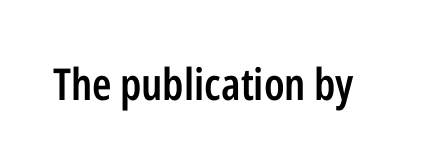
The image shows 44 px semibold, condensed sans-serif type, upright; set normal letter spacing, not underlined; low stroke contrast and a medium x-height.
